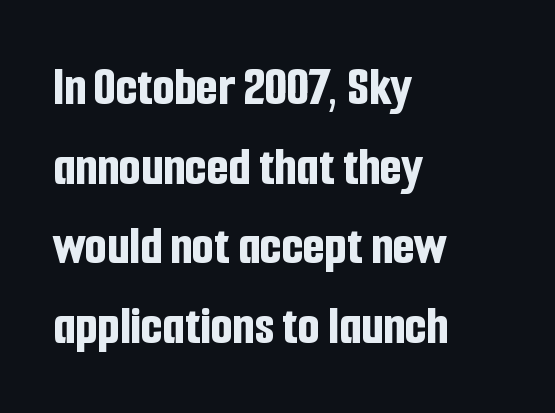
The face used here is proportionally spaced, like ordinary book or web type. Caption: standard tracking, unaltered. No italicization has been applied; the sample stays upright. Which margin do the lines hug? The left one — the right edge is uneven.
